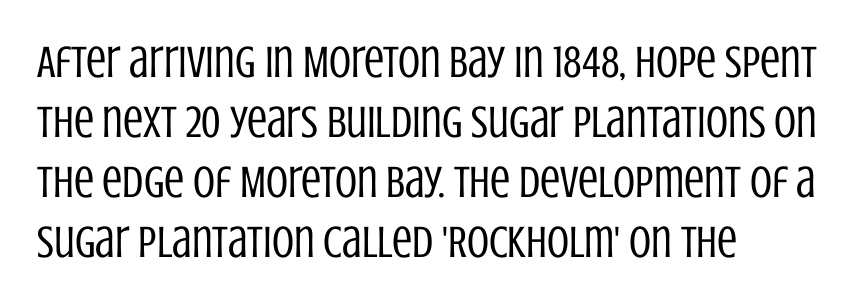
The image shows 45 px regular-weight, condensed sans-serif type, upright; set left-aligned, normal line spacing (1.33x), normal letter spacing, not underlined; low stroke contrast and a large x-height.
